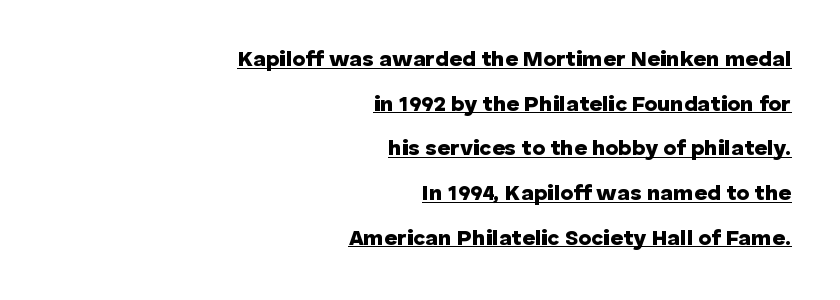
{"italic": "no", "bold": "yes", "underline": "yes", "align": "right", "line_spacing": "loose", "line_spacing_ratio": 2.03, "letter_spacing": "normal", "letter_spacing_em": 0.0, "glyph_px": 22}
